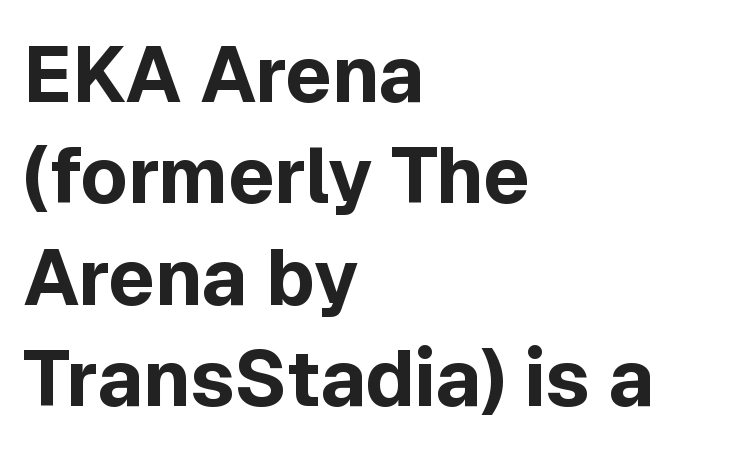
Proportional: the letters do not fall into vertical columns. Casual observation: everything's shoved over to the left. Posture: vertical. This sample keeps an unexceptional amount of space between lines. This sample uses plain, unmodified letter spacing. Nope, no serifs anywhere on these letters.
